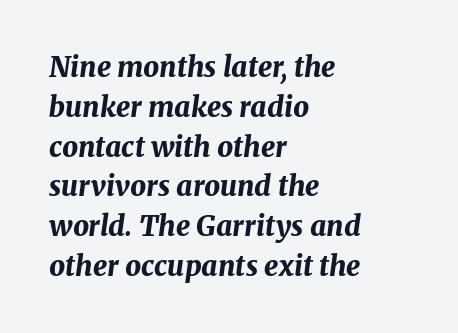
Anything drawn beneath the words? Only blank space. The rendering keeps characters at their native spacing. These words are printed bold, with thick strokes throughout. These lines sit exactly where default settings would place them. An italicized treatment has been applied to the whole sample.
